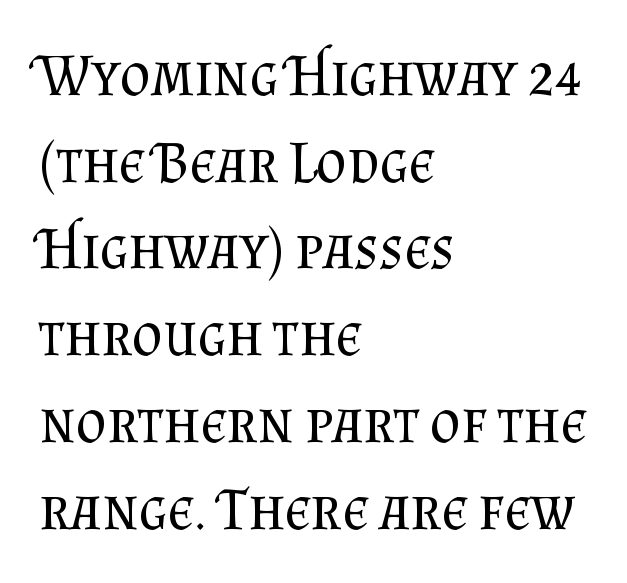
Small tapered or slab feet sit at the stroke ends, so this counts as serif. Proportional: the letters do not fall into vertical columns. Is the block centered? No — it sits flush against the left margin. Tall strokes in this sample are plumb rather than angled. Any mark beneath the type? The region is blank. The horizontal fit of the characters is conventional and even.
